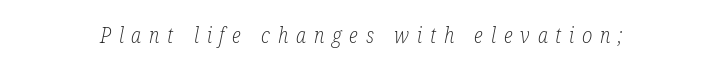
The image shows 21 px text type, italic (leaning right); set unusually wide letter spacing (+0.37 em), not underlined.
